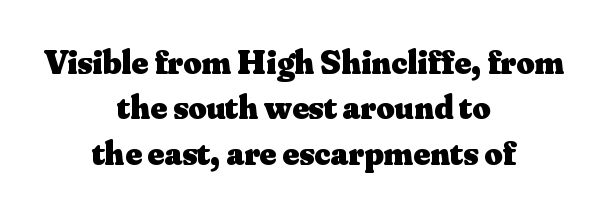
The image shows 35 px heavy serif type, upright; set centered, normal line spacing (1.3x), normal letter spacing, not underlined; medium stroke contrast and a small x-height.
